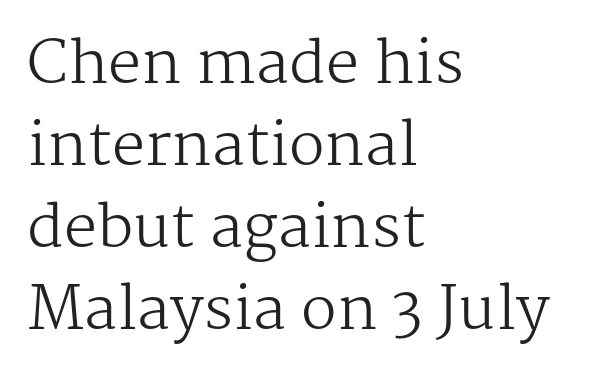
{"serif": "yes", "italic": "no", "bold": "no", "weight": "regular", "width": "normal", "stroke_contrast": "medium", "x_height": "medium", "monospaced": "no", "underline": "no", "align": "left", "line_spacing": "normal", "line_spacing_ratio": 1.39, "letter_spacing": "normal", "letter_spacing_em": 0.0, "glyph_px": 59}
